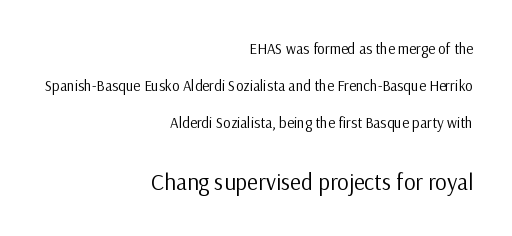
Visually the block forms a straight wall on the right and a jagged coastline on the left. Observe the ordinary spacing: letters are neighbours, not strangers. Lines of text with bare space underneath. Leading: increased. No heavy texture on the line: the type isn't bold. A student would notice the bottom passage is typeset larger than what precedes it.
